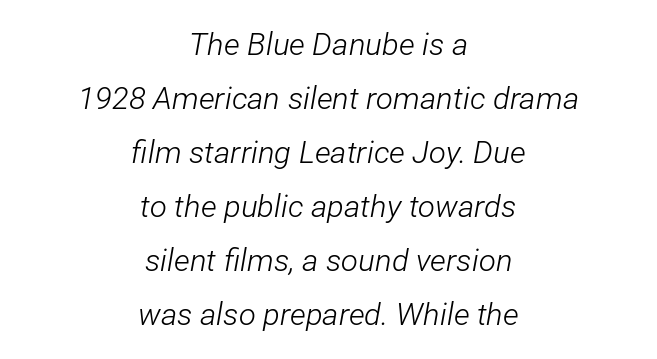
Each letter keeps its own natural width here, so spacing adapts to shape. The rag falls on both sides of this text block equally. The zone under the glyphs is completely vacant. Weight: regular or lighter.
